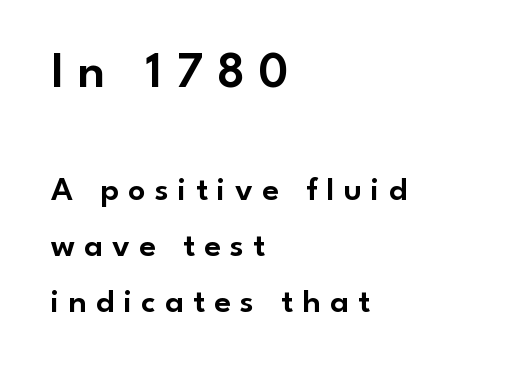
{"serif": "no", "italic": "no", "width": "normal", "stroke_contrast": "low", "x_height": "small", "monospaced": "no", "underline": "no", "align": "left", "line_spacing": "normal", "line_spacing_ratio": 1.65, "letter_spacing": "wide", "letter_spacing_em": 0.27, "larger_block": "first", "size_ratio": 1.5, "glyph_px": 51}
